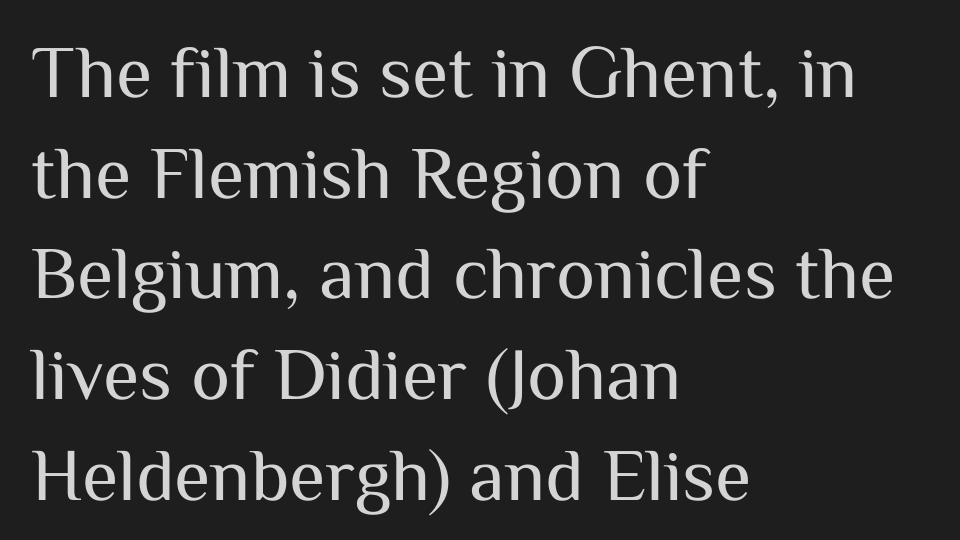
{"serif": "no", "italic": "no", "bold": "no", "weight": "regular", "width": "normal", "stroke_contrast": "medium", "x_height": "medium", "monospaced": "no", "underline": "no", "align": "left", "line_spacing": "normal", "line_spacing_ratio": 1.36, "letter_spacing": "normal", "letter_spacing_em": 0.0, "glyph_px": 74}
